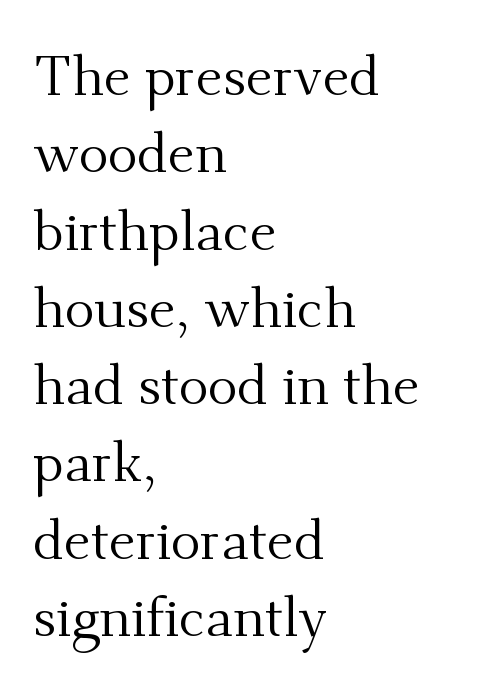
{"serif": "yes", "italic": "no", "bold": "no", "weight": "regular", "width": "normal", "stroke_contrast": "medium", "x_height": "small", "monospaced": "no", "underline": "no", "align": "left", "line_spacing": "normal", "line_spacing_ratio": 1.38, "letter_spacing": "normal", "letter_spacing_em": 0.0, "glyph_px": 56}
